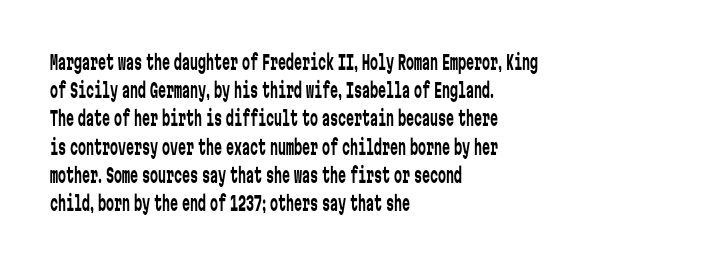
Q: Is the text bold? A: No.
Q: Is the text italic (slanted)? A: No, it is upright.
Q: Is the text underlined? A: No.
Q: How is the paragraph aligned? A: Left-aligned.
Q: Is the spacing between letters normal or unusually wide? A: Normal.
Q: Is the spacing between lines tight, normal or loose? A: Normal.
